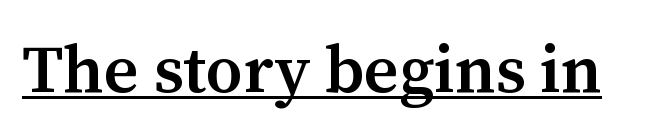
Q: Is the text bold? A: Semi-bold.
Q: Is the text italic (slanted)? A: No, it is upright.
Q: Is the typeface a serif or a sans-serif typeface? A: Serif.
Q: Is the text underlined? A: Yes.
Q: Is the spacing between letters normal or unusually wide? A: Normal.
Q: Width (condensed, normal, or wide)? A: Normal.
Q: Stroke contrast? A: Medium.
Q: x-height? A: Medium.
Q: Monospaced? A: No.
